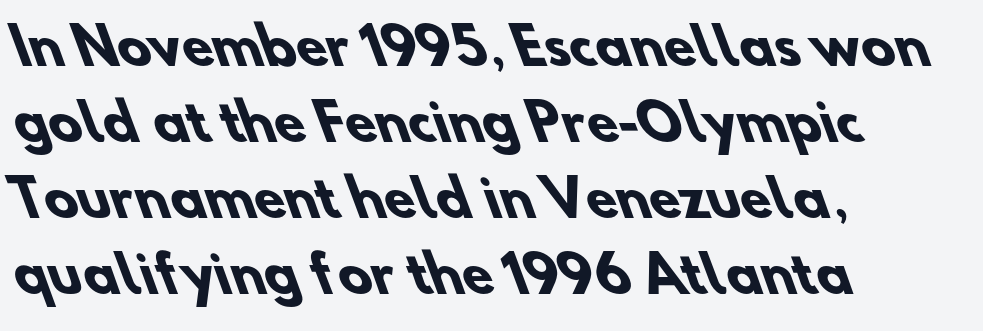
{"serif": "no", "bold": "yes", "weight": "heavy", "width": "normal", "stroke_contrast": "low", "x_height": "small", "monospaced": "no", "underline": "no", "align": "left", "line_spacing": "normal", "line_spacing_ratio": 1.52, "letter_spacing": "normal", "letter_spacing_em": 0.0, "glyph_px": 50}
